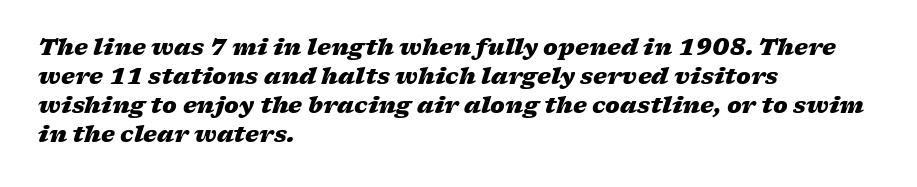
Descenders hang freely into open space. Emphasis by weight is at full strength: bold. This sample uses an oblique cut, with every glyph tilted off the vertical. The rendering keeps characters at their native spacing. Caption: multi-line text, flush left, ragged right.
